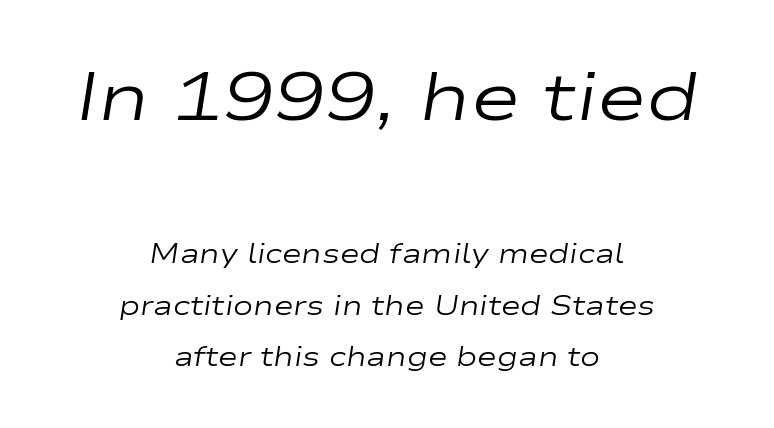
Q: Is the text bold? A: No.
Q: Is the text italic (slanted)? A: Yes, it leans right by about 9 degrees.
Q: Is the text underlined? A: No.
Q: How is the paragraph aligned? A: Centered.
Q: Is the spacing between letters normal or unusually wide? A: Normal.
Q: Is the spacing between lines tight, normal or loose? A: Loose.
Q: Which block of text is set in a larger size, the first (top) or the second (bottom)? A: The first (top) one.
Q: Width (condensed, normal, or wide)? A: Wide.
Q: Stroke contrast? A: Low.
Q: x-height? A: Medium.
Q: Monospaced? A: No.
